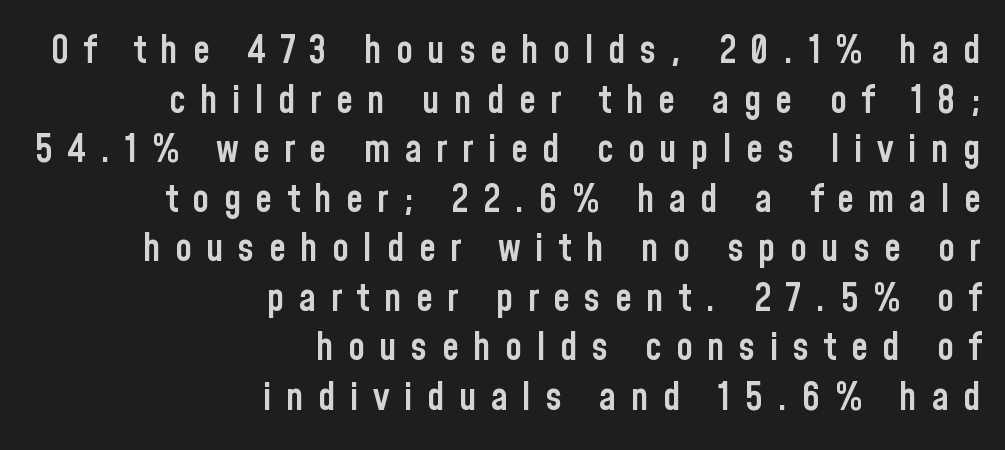
Q: Is the text bold? A: Semi-bold.
Q: Is the text italic (slanted)? A: No, it is upright.
Q: Is the typeface a serif or a sans-serif typeface? A: Sans-serif.
Q: Is the text underlined? A: No.
Q: How is the paragraph aligned? A: Right-aligned.
Q: Is the spacing between letters normal or unusually wide? A: Unusually wide.
Q: Is the spacing between lines tight, normal or loose? A: Normal.
Q: Width (condensed, normal, or wide)? A: Condensed.
Q: Stroke contrast? A: Low.
Q: x-height? A: Medium.
Q: Monospaced? A: No.
